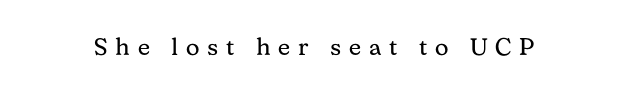
{"italic": "no", "bold": "no", "underline": "no", "letter_spacing": "wide", "letter_spacing_em": 0.33, "glyph_px": 24}
